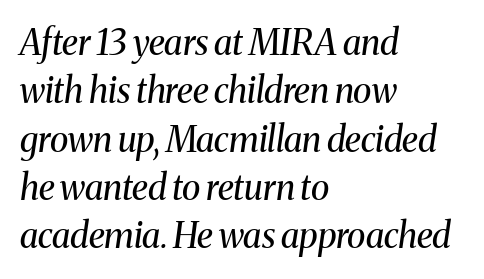
Q: Is the text bold? A: No.
Q: Is the text italic (slanted)? A: Yes, it leans right by about 8 degrees.
Q: Is the typeface a serif or a sans-serif typeface? A: Serif.
Q: Is the text underlined? A: No.
Q: How is the paragraph aligned? A: Left-aligned.
Q: Is the spacing between letters normal or unusually wide? A: Normal.
Q: Is the spacing between lines tight, normal or loose? A: Normal.
Q: Width (condensed, normal, or wide)? A: Normal.
Q: Stroke contrast? A: Medium.
Q: x-height? A: Medium.
Q: Monospaced? A: No.
